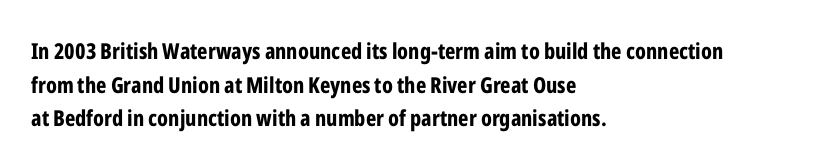
Q: Is the text bold? A: Yes.
Q: Is the text italic (slanted)? A: No, it is upright.
Q: Is the text underlined? A: No.
Q: How is the paragraph aligned? A: Left-aligned.
Q: Is the spacing between letters normal or unusually wide? A: Normal.
Q: Is the spacing between lines tight, normal or loose? A: Normal.
